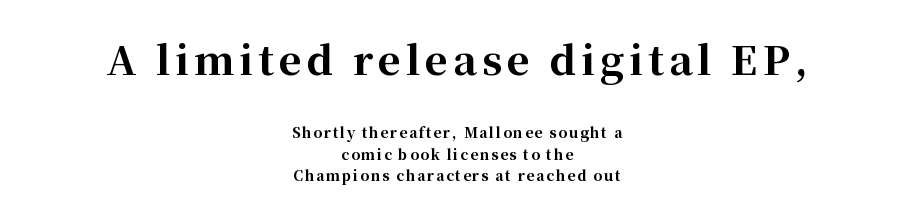
{"serif": "yes", "italic": "no", "bold": "yes", "weight": "bold", "width": "normal", "stroke_contrast": "high", "x_height": "medium", "monospaced": "no", "underline": "no", "align": "center", "line_spacing": "normal", "line_spacing_ratio": 1.53, "larger_block": "first", "size_ratio": 2.86, "glyph_px": 40}
